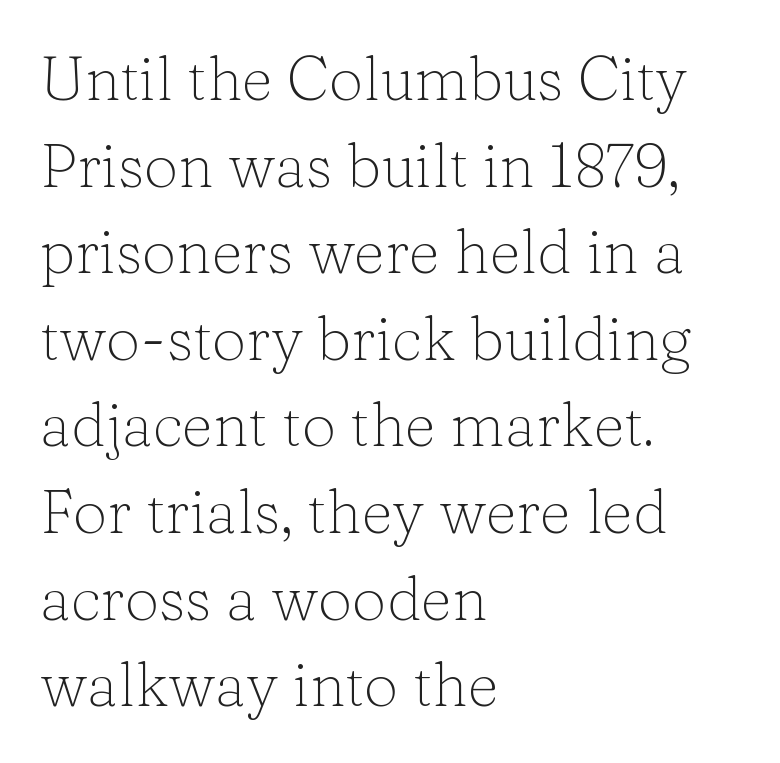
{"serif": "yes", "italic": "no", "bold": "no", "weight": "light", "width": "normal", "stroke_contrast": "low", "x_height": "medium", "monospaced": "no", "underline": "no", "align": "left", "line_spacing": "normal", "line_spacing_ratio": 1.42, "letter_spacing": "normal", "letter_spacing_em": 0.0, "glyph_px": 61}
